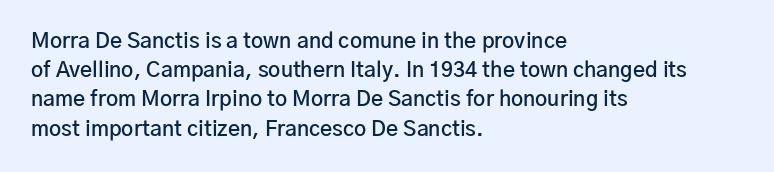
{"italic": "no", "bold": "semi", "underline": "no", "align": "left", "line_spacing": "normal", "line_spacing_ratio": 1.39, "letter_spacing": "normal", "letter_spacing_em": 0.0, "glyph_px": 21}
